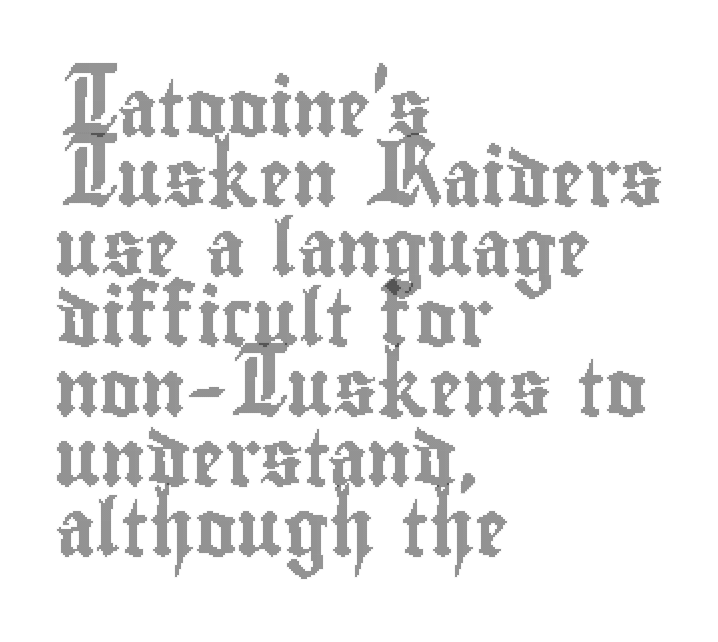
{"italic": "no", "width": "condensed", "x_height": "small", "monospaced": "no", "underline": "no", "align": "left", "line_spacing": "normal", "line_spacing_ratio": 1.25, "letter_spacing": "normal", "letter_spacing_em": 0.0, "glyph_px": 56}
